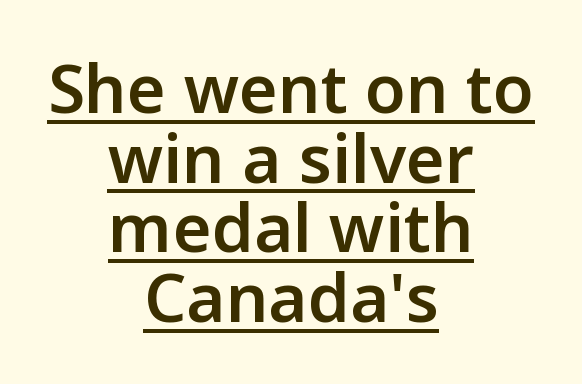
{"serif": "no", "italic": "no", "bold": "semi", "weight": "semibold", "width": "normal", "stroke_contrast": "low", "x_height": "medium", "monospaced": "no", "underline": "yes", "align": "center", "line_spacing": "tight", "line_spacing_ratio": 1.04, "letter_spacing": "normal", "letter_spacing_em": 0.0, "glyph_px": 67}
